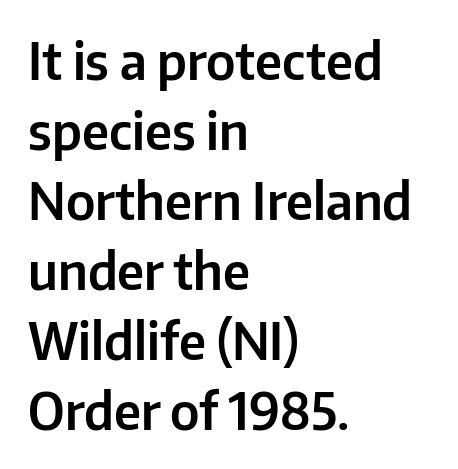
The image shows 50 px sans-serif type, upright; set left-aligned, normal line spacing (1.4x), normal letter spacing, not underlined; low stroke contrast and a medium x-height.
